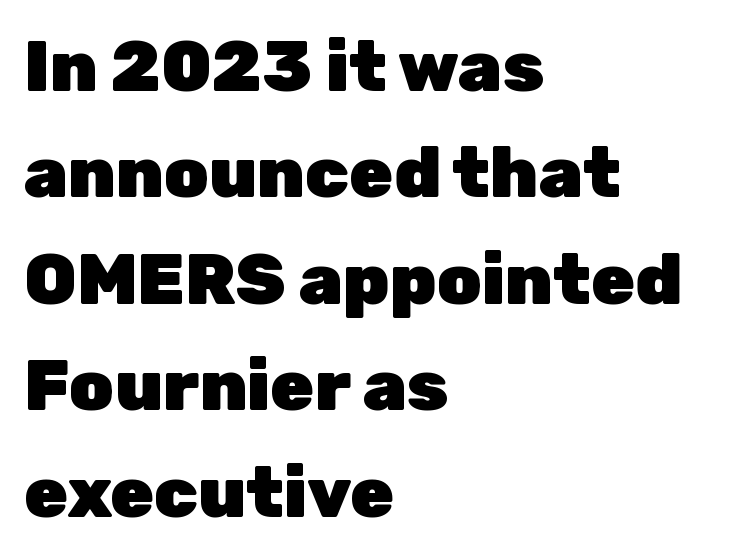
The rendering keeps characters at their native spacing. A typesetter would call this proportional, since set widths differ per character. You'd pick this weight for a headline — it's a proper bold. The rendering shows plain stroke endings on the letterforms — a sans-serif design.
